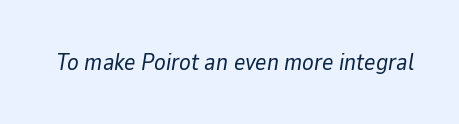
Q: Is the text bold? A: No.
Q: Is the text italic (slanted)? A: Yes, it leans right by about 9 degrees.
Q: Is the text underlined? A: No.
Q: Is the spacing between letters normal or unusually wide? A: Normal.
